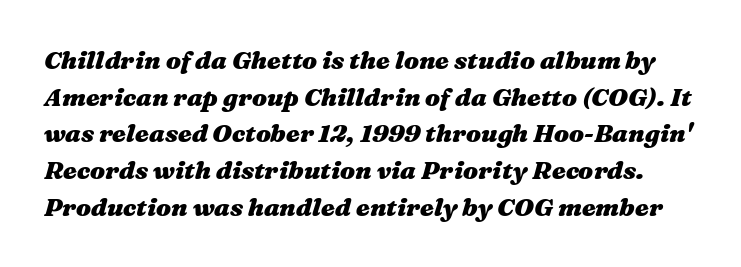
Words float on clear page, feet unadorned. Strong, thick strokes mark this as bold type. Leading matches the norm, producing a regular column. The passage shown leans; its letterforms are oblique.
